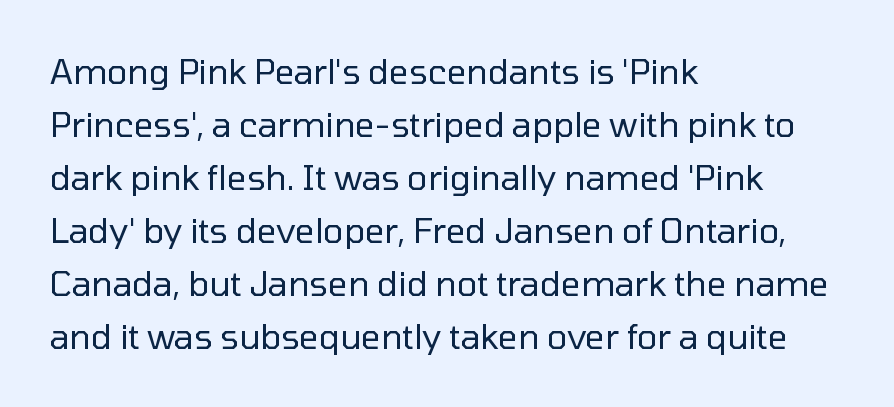
Q: Is the text bold? A: No.
Q: Is the text italic (slanted)? A: No, it is upright.
Q: Is the typeface a serif or a sans-serif typeface? A: Sans-serif.
Q: Is the text underlined? A: No.
Q: How is the paragraph aligned? A: Left-aligned.
Q: Is the spacing between letters normal or unusually wide? A: Normal.
Q: Is the spacing between lines tight, normal or loose? A: Normal.
Q: Width (condensed, normal, or wide)? A: Normal.
Q: Stroke contrast? A: Low.
Q: x-height? A: Medium.
Q: Monospaced? A: No.
